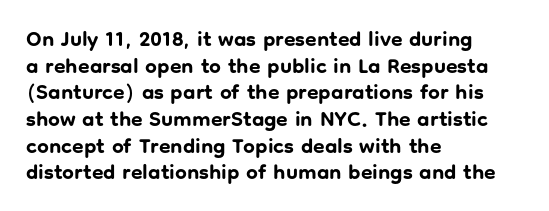
Q: Is the text bold? A: Yes.
Q: Is the text italic (slanted)? A: No, it is upright.
Q: Is the text underlined? A: No.
Q: How is the paragraph aligned? A: Left-aligned.
Q: Is the spacing between letters normal or unusually wide? A: Normal.
Q: Is the spacing between lines tight, normal or loose? A: Normal.
